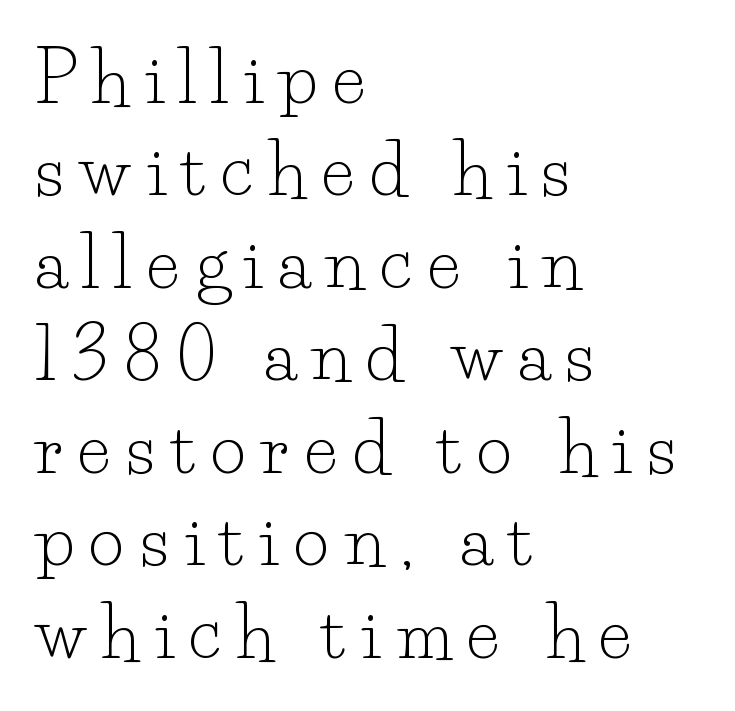
The image shows 69 px light serif type, upright; set left-aligned, normal line spacing (1.34x), unusually wide letter spacing (+0.23 em), not underlined; low stroke contrast and a small x-height.
